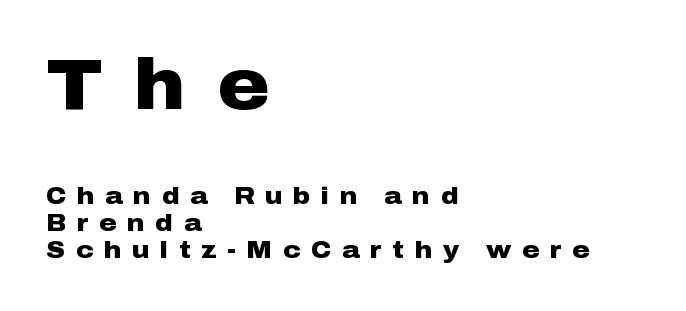
This sample has the flowing, uneven cadence of proportional lettering. It's the straight-up-and-down kind of type. Visually the block forms a straight wall on the left and a jagged coastline on the right. Just letters on the line, the space beneath them empty.
